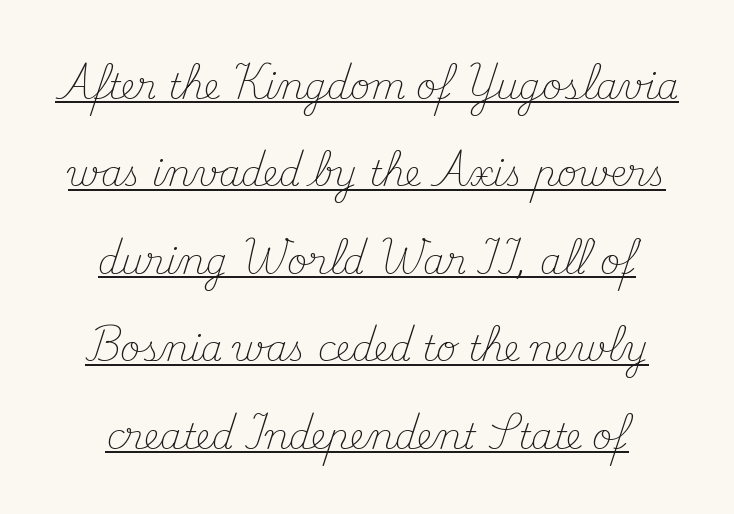
{"serif": "yes", "bold": "no", "weight": "light", "width": "normal", "stroke_contrast": "medium", "x_height": "small", "monospaced": "no", "underline": "yes", "align": "center", "line_spacing": "loose", "line_spacing_ratio": 2.5, "letter_spacing": "normal", "letter_spacing_em": 0.0, "glyph_px": 35}
